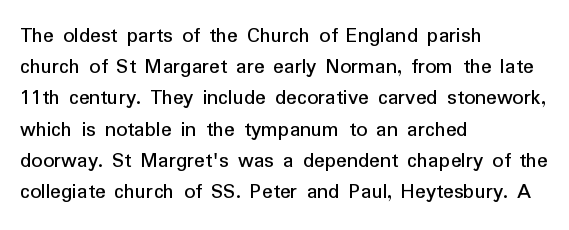
{"italic": "no", "underline": "no", "align": "left", "line_spacing": "normal", "line_spacing_ratio": 1.42, "letter_spacing": "normal", "letter_spacing_em": 0.0, "glyph_px": 22}
